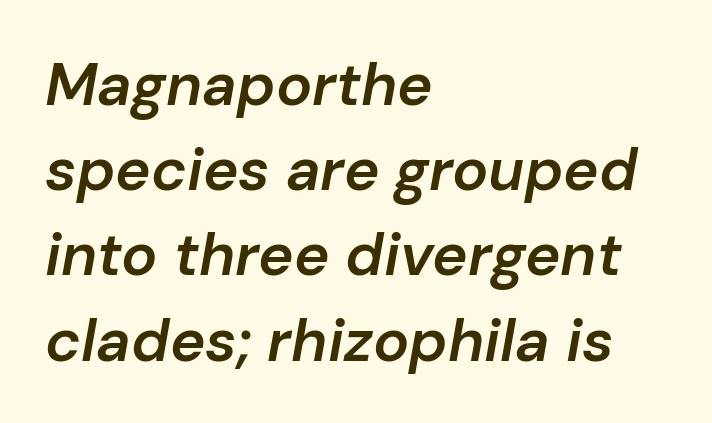
Q: Is the text bold? A: Semi-bold.
Q: Is the text italic (slanted)? A: Yes, it leans right by about 10 degrees.
Q: Is the text underlined? A: No.
Q: How is the paragraph aligned? A: Left-aligned.
Q: Is the spacing between letters normal or unusually wide? A: Normal.
Q: Is the spacing between lines tight, normal or loose? A: Normal.
Q: Width (condensed, normal, or wide)? A: Normal.
Q: Stroke contrast? A: Low.
Q: x-height? A: Medium.
Q: Monospaced? A: No.
